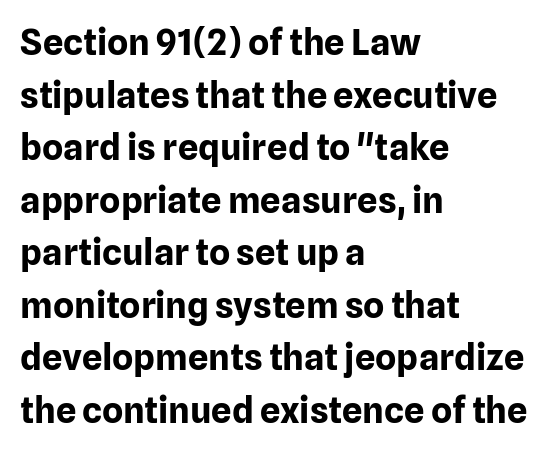
Evenly set lines give the paragraph a standard silhouette. Note: no serifs on the glyphs. The axis of the letterforms is exactly vertical. The typesetter chose a ragged-right arrangement here. Descenders hang freely into open space. A full-strength bold gives these letters their thick strokes.
